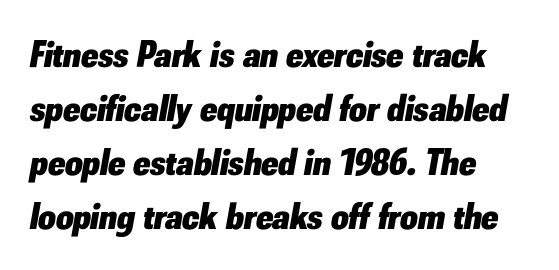
{"italic": "yes", "lean": "right", "slant_degrees": 10, "bold": "yes", "weight": "heavy", "width": "normal", "stroke_contrast": "low", "x_height": "small", "monospaced": "no", "underline": "no", "align": "left", "line_spacing": "normal", "line_spacing_ratio": 1.42, "letter_spacing": "normal", "letter_spacing_em": 0.0, "glyph_px": 38}
